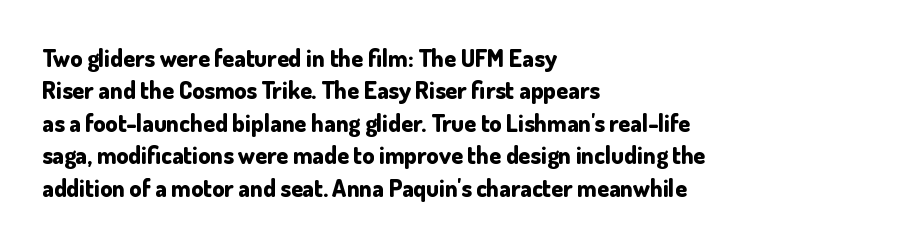
{"italic": "no", "bold": "yes", "underline": "no", "align": "left", "line_spacing": "normal", "line_spacing_ratio": 1.35, "letter_spacing": "normal", "letter_spacing_em": 0.0, "glyph_px": 24}
